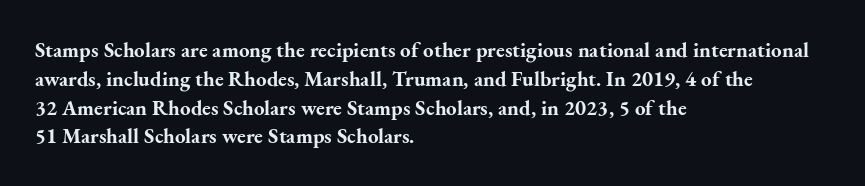
Leftover space on each line is placed entirely after the last word. The baseline area is clear. Tracking value appears to be zero — textbook default spacing. Is the type bold? Yes — the strokes are clearly thick and heavy.
